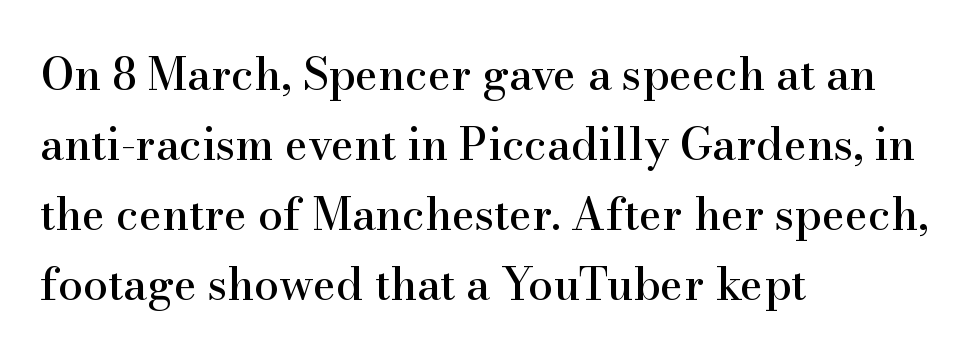
Q: Is the text italic (slanted)? A: No, it is upright.
Q: Is the typeface a serif or a sans-serif typeface? A: Serif.
Q: Is the text underlined? A: No.
Q: How is the paragraph aligned? A: Left-aligned.
Q: Is the spacing between letters normal or unusually wide? A: Normal.
Q: Is the spacing between lines tight, normal or loose? A: Normal.
Q: Width (condensed, normal, or wide)? A: Normal.
Q: Stroke contrast? A: High.
Q: x-height? A: Small.
Q: Monospaced? A: No.
